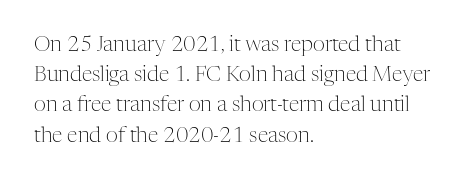
{"italic": "no", "bold": "no", "underline": "no", "align": "left", "line_spacing": "normal", "line_spacing_ratio": 1.44, "letter_spacing": "normal", "letter_spacing_em": 0.0, "glyph_px": 21}
